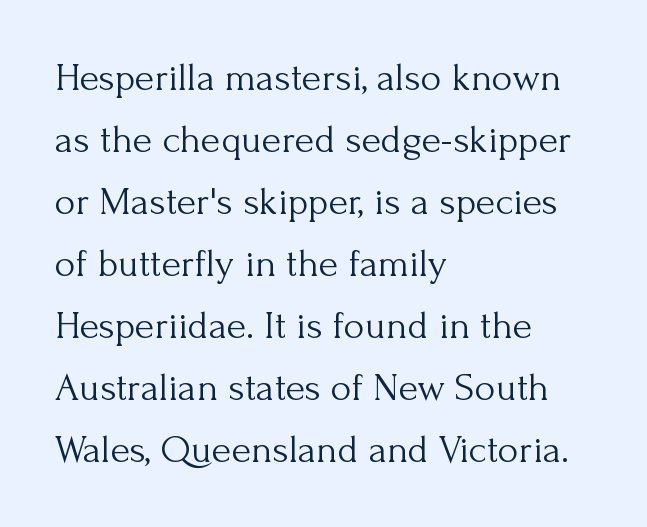
{"serif": "yes", "italic": "no", "bold": "no", "weight": "light", "width": "normal", "stroke_contrast": "medium", "x_height": "small", "monospaced": "no", "underline": "no", "align": "left", "line_spacing": "normal", "line_spacing_ratio": 1.55, "letter_spacing": "normal", "letter_spacing_em": 0.0, "glyph_px": 40}
